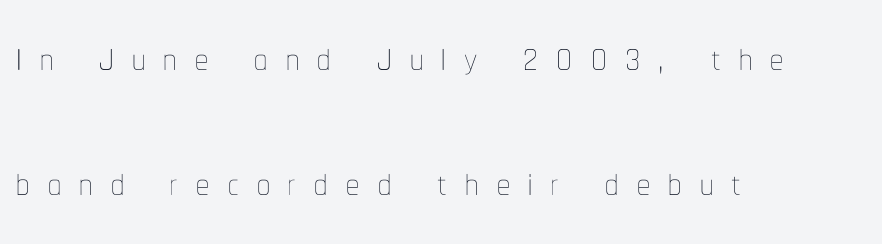
Notice how the passage keeps a crisp vertical edge on the left only. Vertical stems look standard width or narrower in stroke. The face used here is proportionally spaced, like ordinary book or web type. The specimen reads as upright at a glance. Someone cranked the tracking dial way up on this one. Any mark beneath the type? The region is blank.
